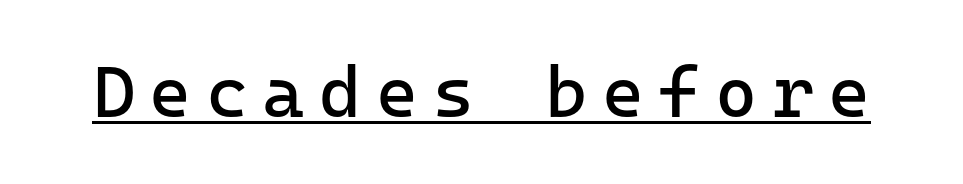
The image shows 72 px regular-weight sans-serif type, upright, monospaced; set unusually wide letter spacing (+0.2 em), underlined; low stroke contrast and a medium x-height.
